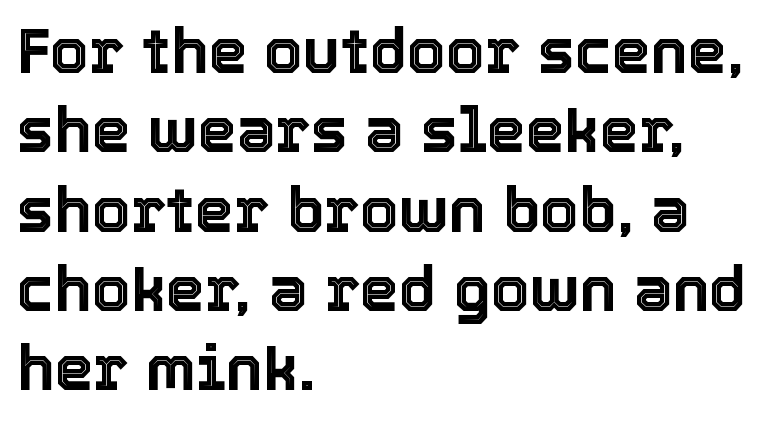
{"italic": "no", "width": "normal", "x_height": "medium", "monospaced": "no", "underline": "no", "align": "left", "line_spacing": "normal", "line_spacing_ratio": 1.28, "letter_spacing": "normal", "letter_spacing_em": 0.0, "glyph_px": 62}
